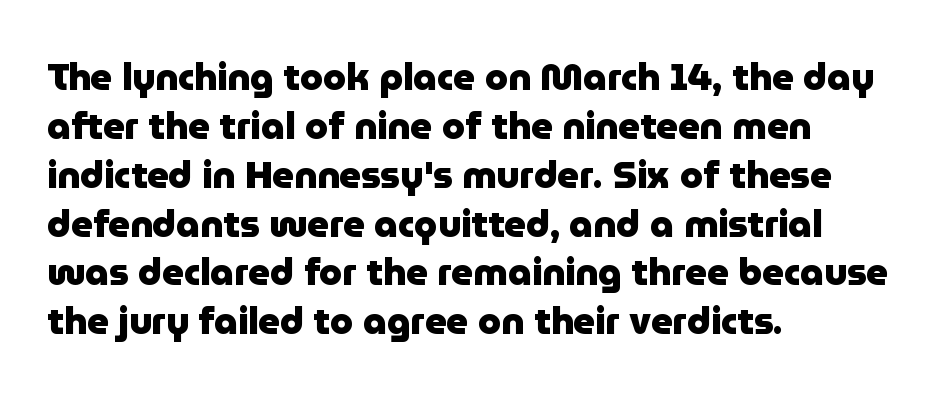
{"serif": "no", "italic": "no", "bold": "yes", "weight": "heavy", "width": "normal", "stroke_contrast": "low", "x_height": "medium", "monospaced": "no", "underline": "no", "align": "left", "line_spacing": "normal", "line_spacing_ratio": 1.32, "letter_spacing": "normal", "letter_spacing_em": 0.0, "glyph_px": 37}
